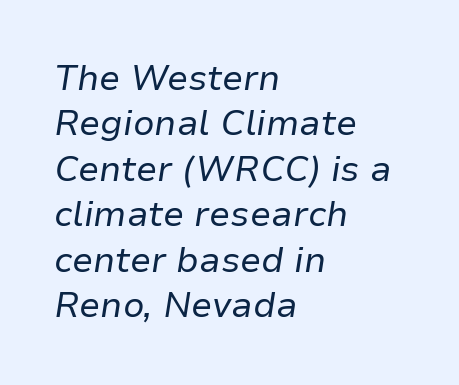
Q: Is the text bold? A: No.
Q: Is the text italic (slanted)? A: Yes, it leans right by about 9 degrees.
Q: Is the text underlined? A: No.
Q: How is the paragraph aligned? A: Left-aligned.
Q: Is the spacing between letters normal or unusually wide? A: Normal.
Q: Is the spacing between lines tight, normal or loose? A: Normal.
Q: Width (condensed, normal, or wide)? A: Normal.
Q: Stroke contrast? A: Low.
Q: x-height? A: Medium.
Q: Monospaced? A: No.
